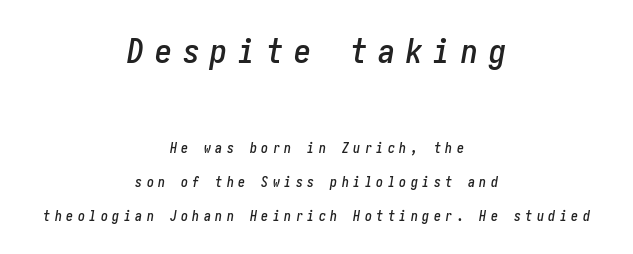
Q: Is the text italic (slanted)? A: Yes, it leans right by about 10 degrees.
Q: Is the text underlined? A: No.
Q: How is the paragraph aligned? A: Centered.
Q: Is the spacing between letters normal or unusually wide? A: Unusually wide.
Q: Is the spacing between lines tight, normal or loose? A: Loose.
Q: Which block of text is set in a larger size, the first (top) or the second (bottom)? A: The first (top) one.
Q: Width (condensed, normal, or wide)? A: Condensed.
Q: Stroke contrast? A: Low.
Q: x-height? A: Medium.
